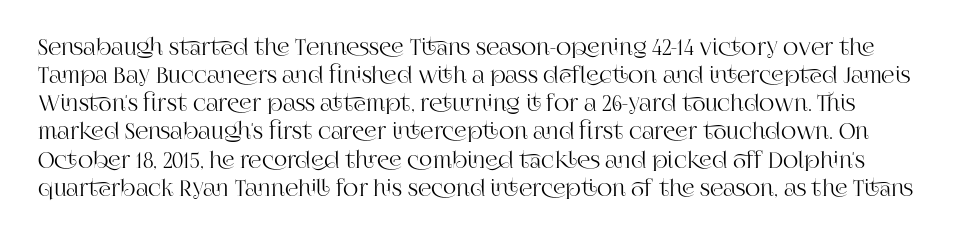
The rendering keeps characters at their native spacing. Vertically, the passage feels balanced, rows spaced as you'd expect. Descender tails drop into unmarked territory. Unlike italic type, these characters show no tilt at all.
